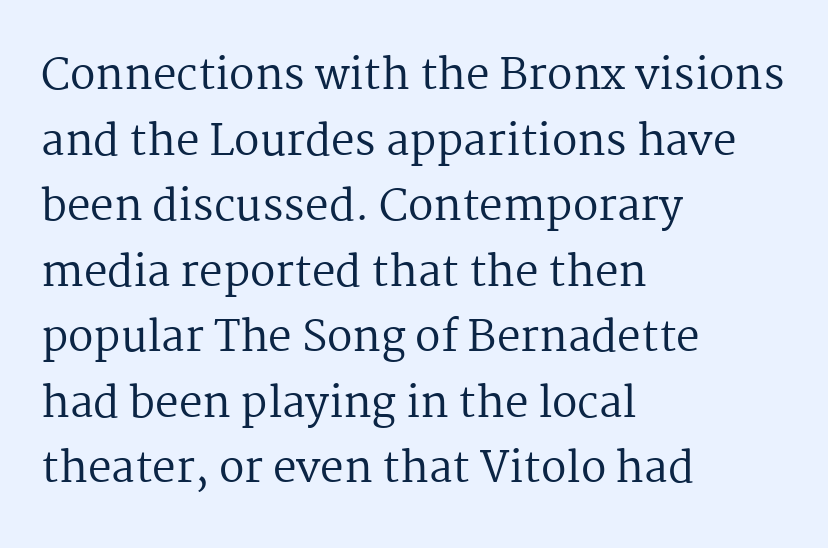
{"serif": "yes", "italic": "no", "bold": "no", "weight": "regular", "width": "normal", "stroke_contrast": "medium", "x_height": "medium", "monospaced": "no", "underline": "no", "align": "left", "line_spacing": "normal", "line_spacing_ratio": 1.56, "letter_spacing": "normal", "letter_spacing_em": 0.0, "glyph_px": 42}
